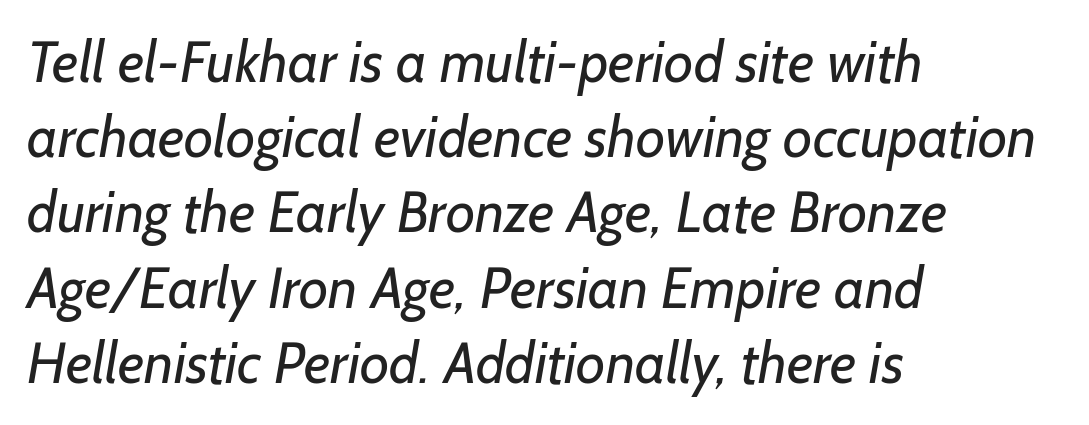
Do the characters align in a grid? No, the font is proportional. Summary of weight: not heavy and not bold. Check under the words: just untouched page. This rendering employs a face without finishing strokes, i.e., a sans-serif. This block has exactly the height ordinary leading produces.
